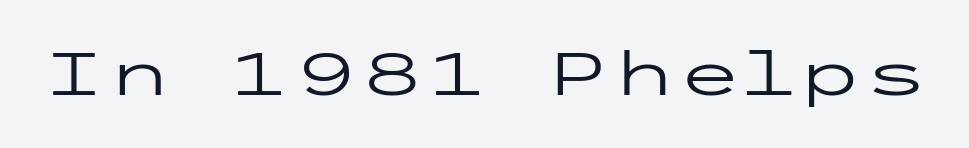
The image shows 60 px regular-weight, wide sans-serif type, upright; set normal letter spacing, not underlined; low stroke contrast and a medium x-height.
